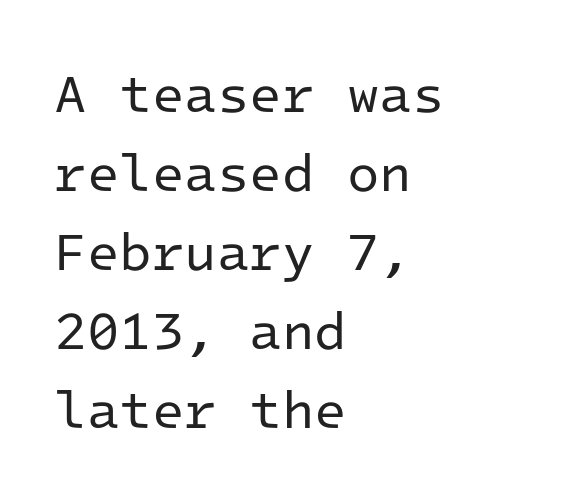
The leading is moderate, giving the passage an even texture. This reads as an unemphasized weight, regular at the heaviest. A roman cut, with each character standing at attention. Unmarked baselines from the first word to the last.
